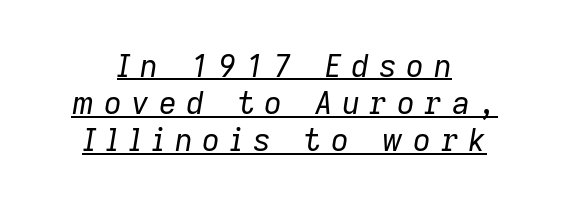
{"italic": "yes", "lean": "right", "slant_degrees": 9, "bold": "no", "weight": "regular", "width": "normal", "stroke_contrast": "low", "x_height": "medium", "monospaced": "no", "underline": "yes", "align": "center", "line_spacing_ratio": 1.2, "letter_spacing": "wide", "letter_spacing_em": 0.31, "glyph_px": 31}
